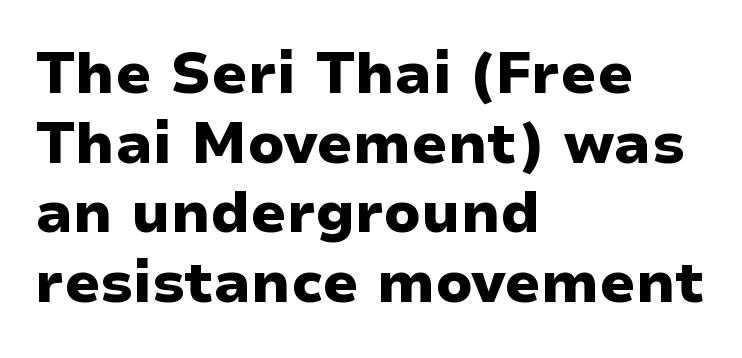
Q: Is the text bold? A: Yes.
Q: Is the text italic (slanted)? A: No, it is upright.
Q: Is the typeface a serif or a sans-serif typeface? A: Sans-serif.
Q: Is the text underlined? A: No.
Q: How is the paragraph aligned? A: Left-aligned.
Q: Is the spacing between letters normal or unusually wide? A: Normal.
Q: Width (condensed, normal, or wide)? A: Wide.
Q: Stroke contrast? A: Low.
Q: x-height? A: Medium.
Q: Monospaced? A: No.
